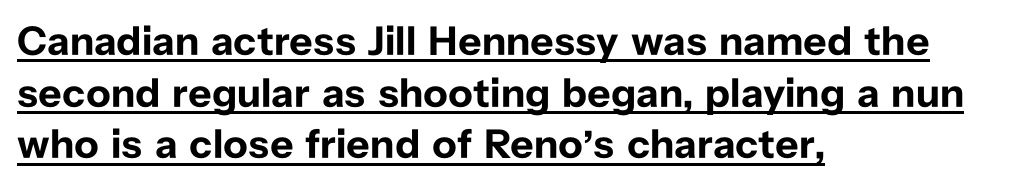
These lines sit exactly where default settings would place them. The letters stand upright; this is a roman face. Spacing verdict: proportional, widths tailored to each character. Compared with an ordinary text face, these strokes are far heavier — a full bold.
